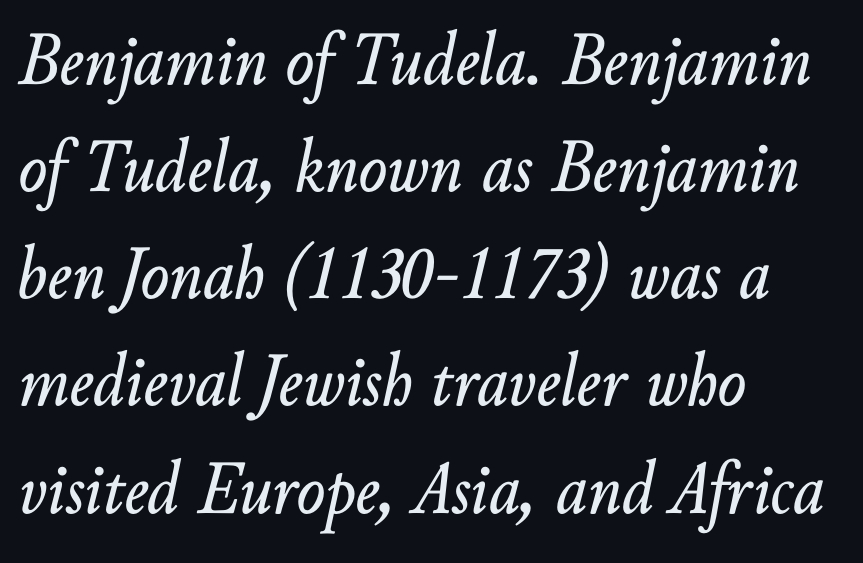
Q: Is the text italic (slanted)? A: Yes, it leans right by about 10 degrees.
Q: Is the text underlined? A: No.
Q: How is the paragraph aligned? A: Left-aligned.
Q: Is the spacing between letters normal or unusually wide? A: Normal.
Q: Is the spacing between lines tight, normal or loose? A: Normal.
Q: Width (condensed, normal, or wide)? A: Normal.
Q: Stroke contrast? A: Low.
Q: x-height? A: Small.
Q: Monospaced? A: No.
